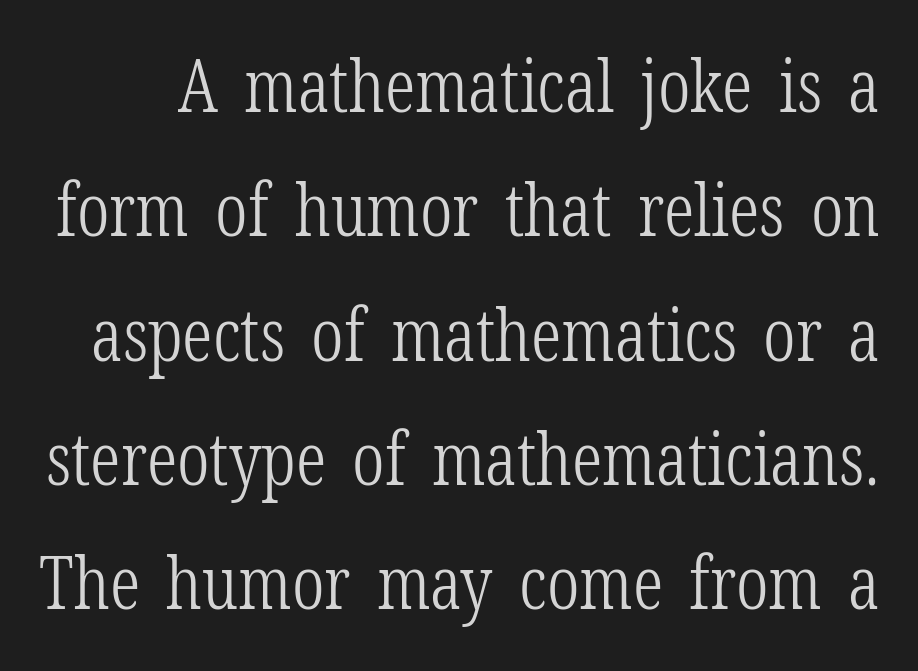
How would I describe the line gaps? Plain and ordinary. Looks like regular typesetting: each glyph gets only the width it needs. The letters look calm and open, with moderate or lighter stems. It's the straight-up-and-down kind of type. The passage shown is typeset with a serif family.
